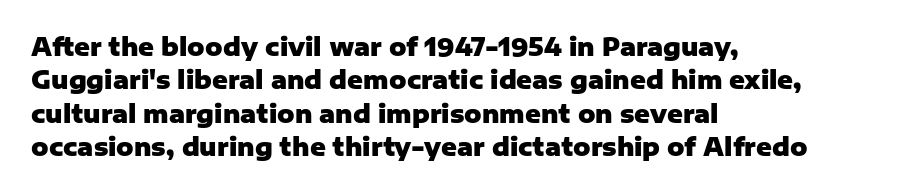
{"italic": "no", "bold": "yes", "underline": "no", "align": "left", "line_spacing": "normal", "line_spacing_ratio": 1.39, "letter_spacing": "normal", "letter_spacing_em": 0.0, "glyph_px": 24}
